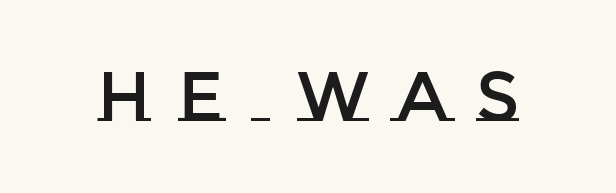
Q: Is the text italic (slanted)? A: No, it is upright.
Q: Is the text underlined? A: No.
Q: Is the spacing between letters normal or unusually wide? A: Unusually wide.
Q: Width (condensed, normal, or wide)? A: Normal.
Q: Stroke contrast? A: Low.
Q: x-height? A: Large.
Q: Monospaced? A: No.
